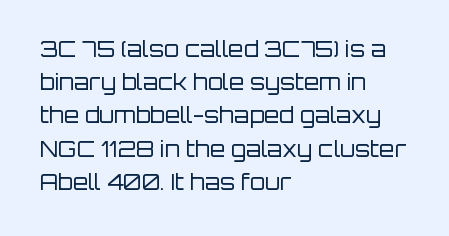
{"italic": "no", "bold": "no", "underline": "no", "align": "left", "line_spacing": "normal", "line_spacing_ratio": 1.51, "letter_spacing": "normal", "letter_spacing_em": 0.0, "glyph_px": 22}
